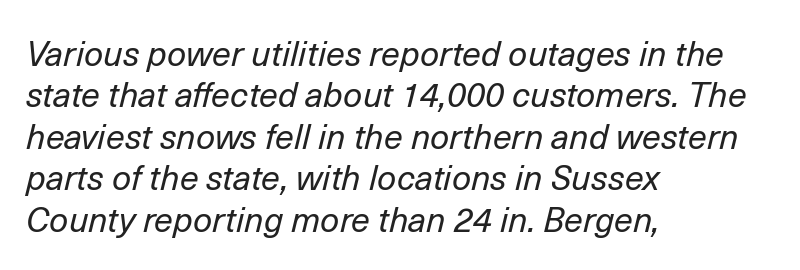
Words float on clear page, feet unadorned. Italic: yes, the glyphs are oblique. Students, note that the glyphs here touch the page at normal intervals. Note the varied advance widths — an 'i' is clearly narrower than an 'm'.
